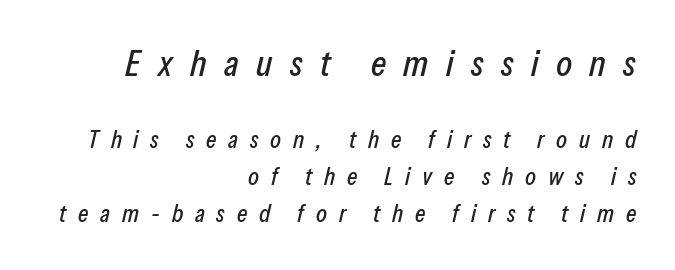
Top chunk: large. Bottom chunk: small. Beneath every word, the page is bare. Characters are canted at an angle relative to the baseline's perpendicular. The passage is arranged like a letterhead date or caption credit — flush right.
